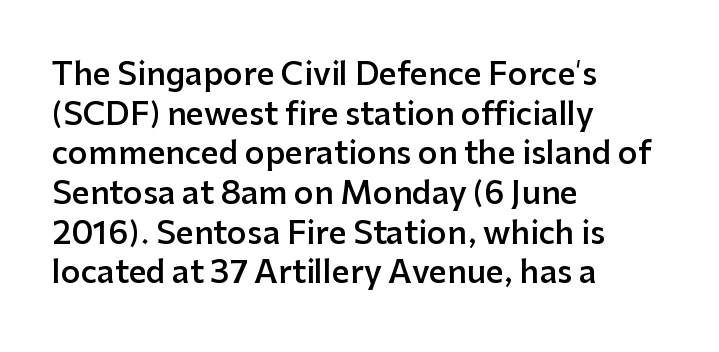
The image shows 31 px semibold sans-serif type, upright; set left-aligned, normal line spacing (1.28x), normal letter spacing, not underlined; low stroke contrast and a medium x-height.
